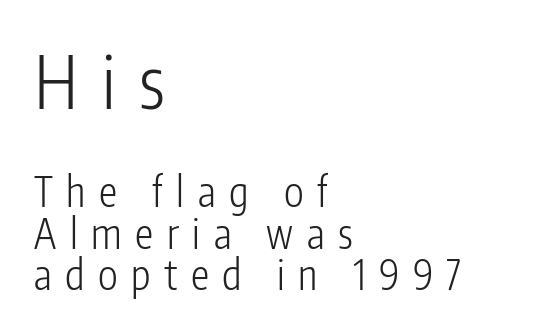
{"serif": "no", "italic": "no", "bold": "no", "weight": "light", "width": "condensed", "stroke_contrast": "low", "x_height": "medium", "monospaced": "no", "underline": "no", "align": "left", "line_spacing": "tight", "line_spacing_ratio": 1.01, "letter_spacing": "wide", "letter_spacing_em": 0.33, "larger_block": "first", "size_ratio": 1.76, "glyph_px": 72}
